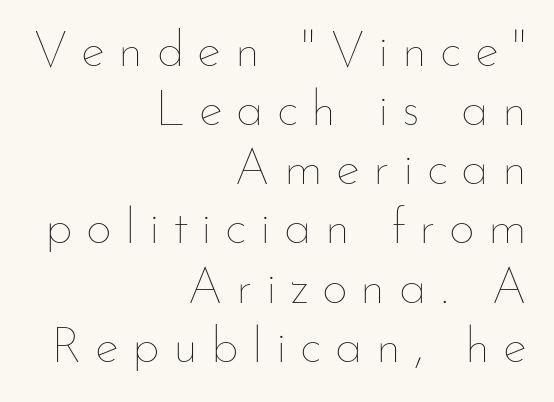
No word sits above an underline. You can tell it's not italic because the verticals are truly vertical. The letters look calm and open, with moderate or lighter stems. One-word summary of the alignment: right. These lines are rendered in a variable-pitch font. Each word looks stretched out because of the extra space between its letters.
